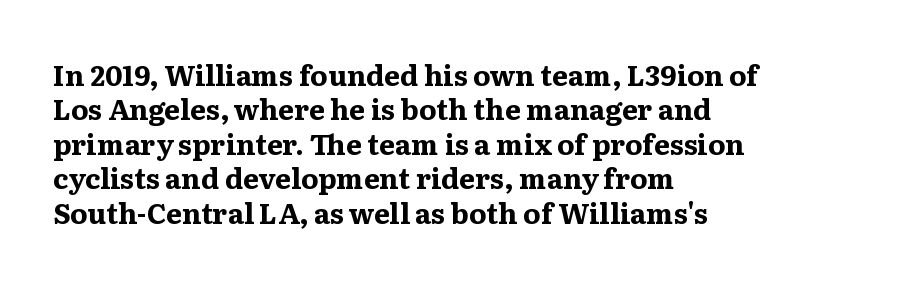
Each row of text sits above clean, open space. Posture: straight, roman, zero tilt. Heavy-handed strokes throughout: this text is bold. Stroke terminals: seriffed. Is this a fixed-width face? No — the glyphs have proportional, varying widths.
